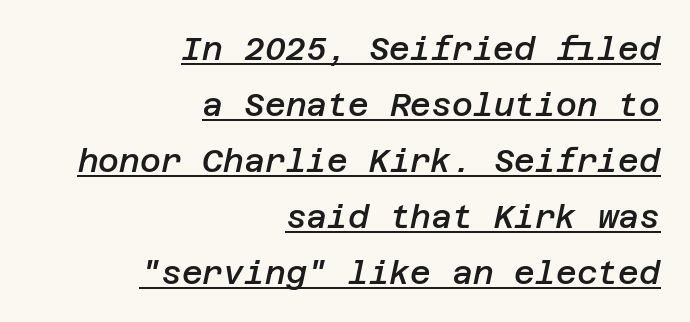
{"italic": "yes", "lean": "right", "slant_degrees": 12, "bold": "semi", "weight": "semibold", "width": "normal", "stroke_contrast": "low", "x_height": "large", "underline": "yes", "align": "right", "line_spacing_ratio": 1.75, "letter_spacing": "normal", "letter_spacing_em": 0.0, "glyph_px": 32}
